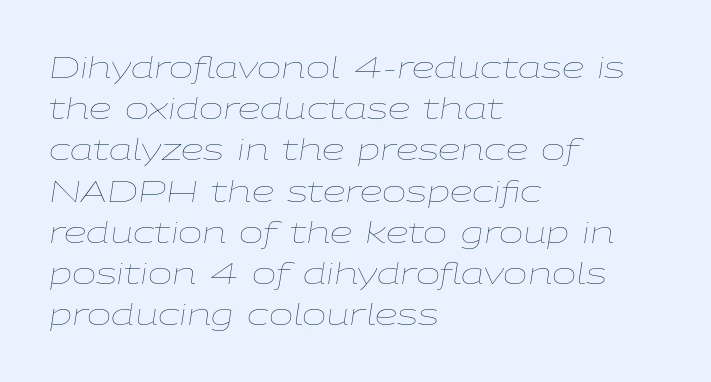
{"italic": "yes", "lean": "right", "slant_degrees": 9, "bold": "no", "weight": "thin", "width": "wide", "stroke_contrast": "low", "x_height": "medium", "monospaced": "no", "underline": "no", "align": "left", "line_spacing": "normal", "line_spacing_ratio": 1.42, "letter_spacing": "normal", "letter_spacing_em": 0.0, "glyph_px": 29}
